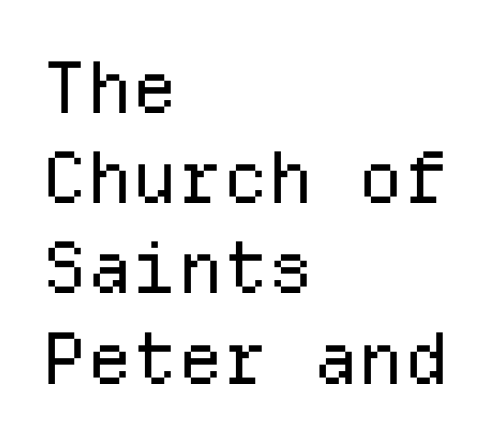
The image shows 71 px regular-weight sans-serif type, upright, monospaced; set left-aligned, normal line spacing (1.27x), normal letter spacing, not underlined; low stroke contrast and a medium x-height.
